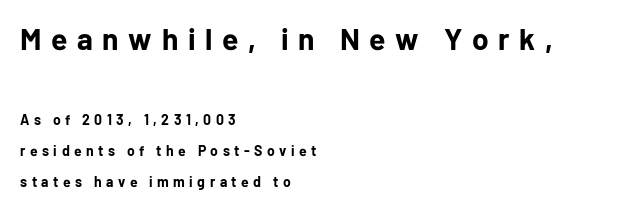
Q: Is the text bold? A: Yes.
Q: Is the text italic (slanted)? A: No, it is upright.
Q: Is the typeface a serif or a sans-serif typeface? A: Sans-serif.
Q: Is the text underlined? A: No.
Q: How is the paragraph aligned? A: Left-aligned.
Q: Is the spacing between letters normal or unusually wide? A: Unusually wide.
Q: Is the spacing between lines tight, normal or loose? A: Loose.
Q: Which block of text is set in a larger size, the first (top) or the second (bottom)? A: The first (top) one.
Q: Width (condensed, normal, or wide)? A: Normal.
Q: Stroke contrast? A: Low.
Q: x-height? A: Medium.
Q: Monospaced? A: No.
